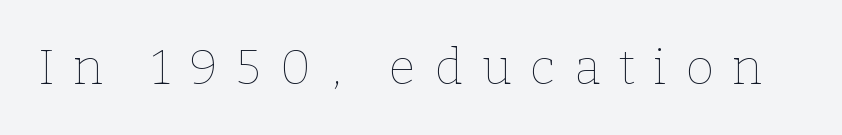
The image shows 49 px thin type, upright; set unusually wide letter spacing (+0.38 em), not underlined; low stroke contrast and a medium x-height.
